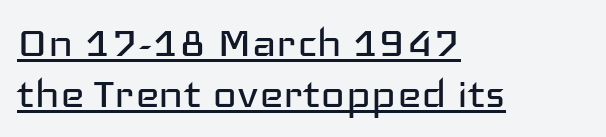
Q: Is the text bold? A: No.
Q: Is the text italic (slanted)? A: No, it is upright.
Q: Is the typeface a serif or a sans-serif typeface? A: Sans-serif.
Q: Is the text underlined? A: Yes.
Q: How is the paragraph aligned? A: Left-aligned.
Q: Is the spacing between letters normal or unusually wide? A: Normal.
Q: Is the spacing between lines tight, normal or loose? A: Tight.
Q: Width (condensed, normal, or wide)? A: Wide.
Q: Stroke contrast? A: Low.
Q: x-height? A: Medium.
Q: Monospaced? A: No.
